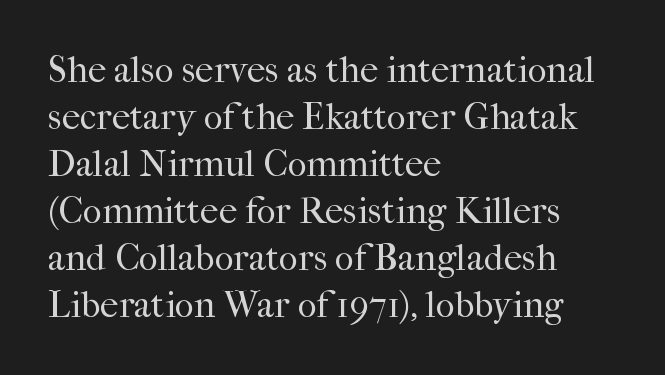
The image shows 37 px regular-weight serif type, upright; set left-aligned, normal line spacing (1.27x), normal letter spacing, not underlined; high stroke contrast and a medium x-height.
